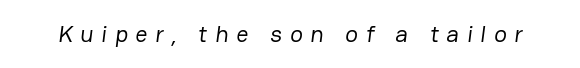
Q: Is the text bold? A: No.
Q: Is the text underlined? A: No.
Q: Is the spacing between letters normal or unusually wide? A: Unusually wide.
